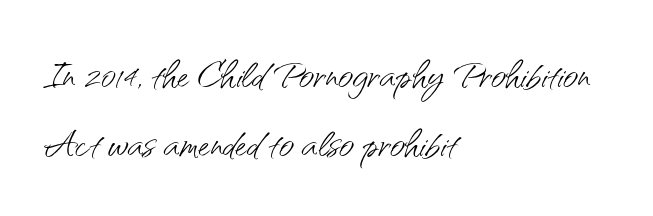
{"serif": "no", "bold": "no", "weight": "light", "width": "normal", "stroke_contrast": "medium", "x_height": "small", "monospaced": "no", "underline": "no", "align": "left", "line_spacing": "normal", "line_spacing_ratio": 1.33, "letter_spacing": "normal", "letter_spacing_em": 0.0, "glyph_px": 52}
